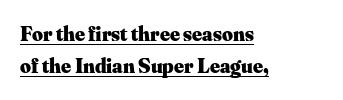
Nobody touched the tracking dial on this one. Typesetter's note: full bold, strokes at maximum text heaviness. Like a heading marked for emphasis, these lines bear an underscore. Quick note: interline space is typical. Posture: upright roman. All the whitespace from short lines collects on the right.
